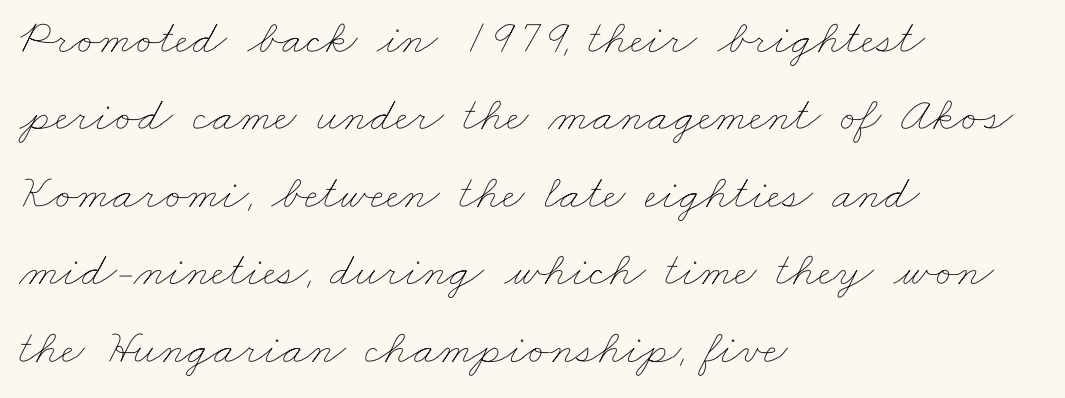
The image shows 49 px thin, wide type; set left-aligned, normal line spacing (1.58x), normal letter spacing, not underlined; low stroke contrast and a small x-height.
